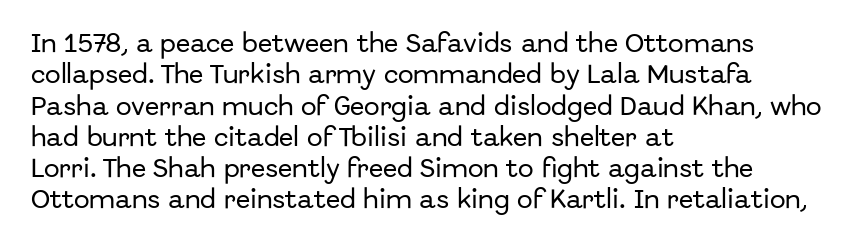
The image shows 21 px text type, upright; set left-aligned, normal line spacing (1.49x), normal letter spacing, not underlined.
